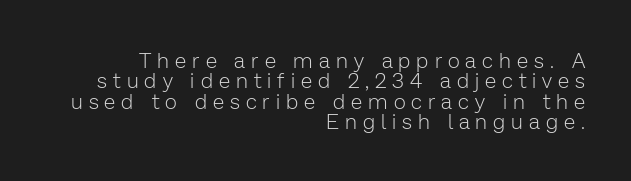
Q: Is the text bold? A: No.
Q: Is the text italic (slanted)? A: No, it is upright.
Q: Is the text underlined? A: No.
Q: How is the paragraph aligned? A: Right-aligned.
Q: Is the spacing between letters normal or unusually wide? A: Unusually wide.
Q: Is the spacing between lines tight, normal or loose? A: Tight.
